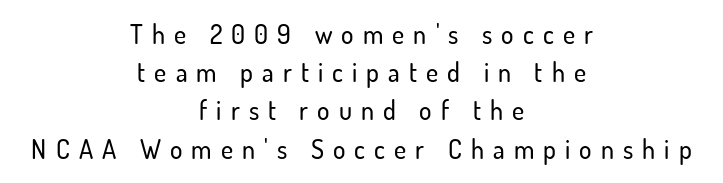
{"italic": "no", "underline": "no", "align": "center", "line_spacing": "normal", "line_spacing_ratio": 1.47, "letter_spacing": "wide", "letter_spacing_em": 0.35, "glyph_px": 26}
